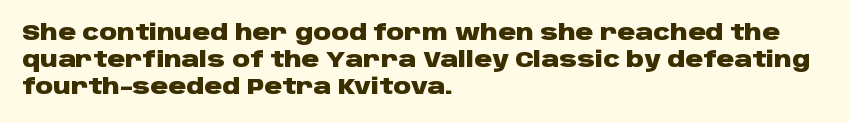
The setting favours the left margin, as ordinary paragraphs usually do. The strip under each line holds only bare page. Every letter is thick-stroked: bold, no question. In terms of posture, this sample is upright. Is the letter spacing exaggerated? No — it looks like the ordinary default.
